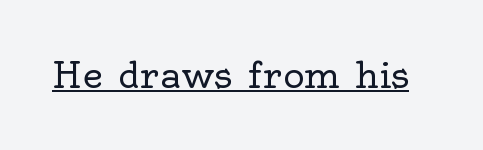
The image shows 36 px regular-weight serif type, upright; set normal letter spacing, underlined; a small x-height.
